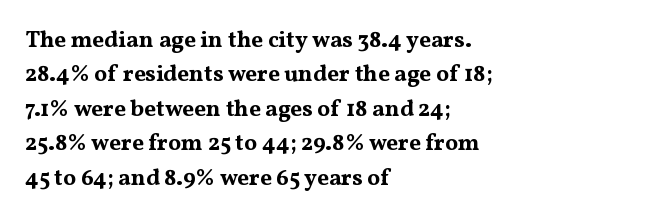
{"italic": "no", "bold": "yes", "underline": "no", "align": "left", "line_spacing": "normal", "line_spacing_ratio": 1.5, "letter_spacing": "normal", "letter_spacing_em": 0.0, "glyph_px": 23}
